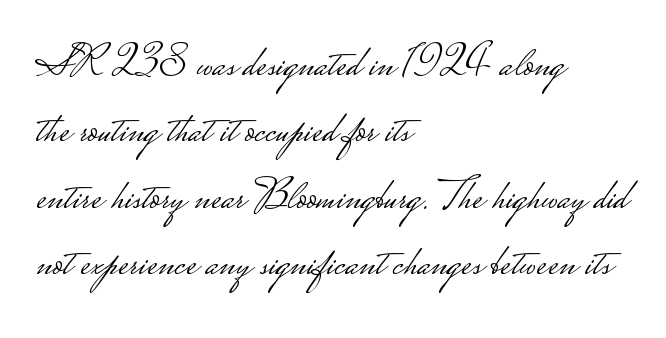
The image shows 44 px light, wide sans-serif type; set left-aligned, normal line spacing (1.51x), normal letter spacing, not underlined; low stroke contrast.
